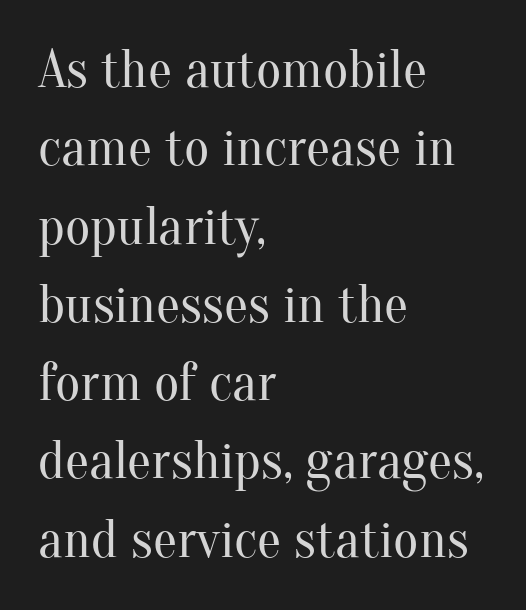
The image shows 54 px regular-weight serif type, upright; set left-aligned, normal line spacing (1.45x), normal letter spacing, not underlined; medium stroke contrast and a small x-height.
